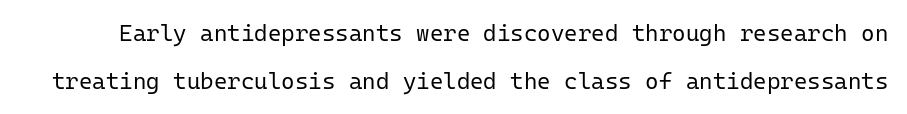
Q: Is the text bold? A: No.
Q: Is the text italic (slanted)? A: No, it is upright.
Q: Is the text underlined? A: No.
Q: Is the spacing between letters normal or unusually wide? A: Normal.
Q: Is the spacing between lines tight, normal or loose? A: Loose.
